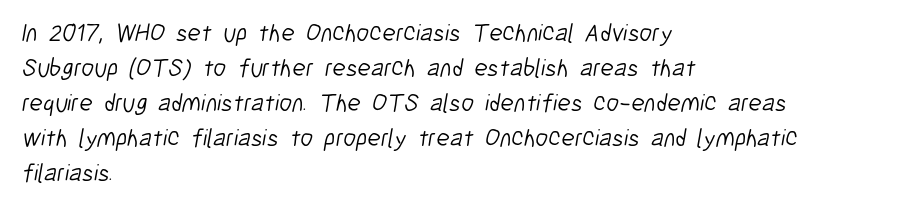
The image shows 25 px text type; set left-aligned, normal line spacing (1.4x), normal letter spacing, not underlined.
